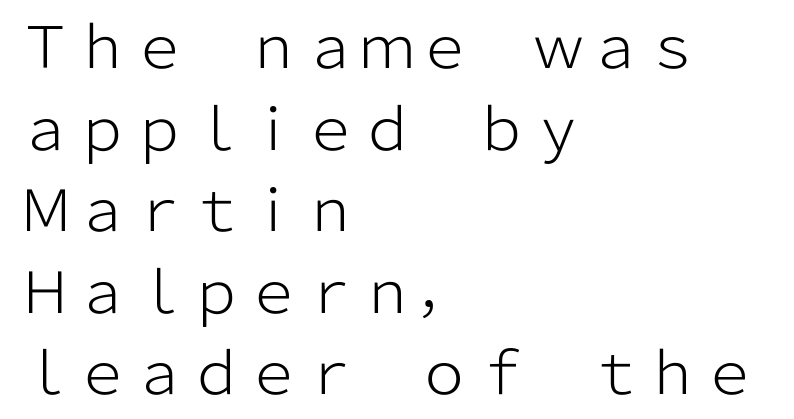
A typesetter would call this leading conventional body-copy spacing. Horizontally, the lines are justified to the leading edge only. The passage shown has conventional tracking throughout. Is this a fixed-width face? No — the glyphs have proportional, varying widths.
